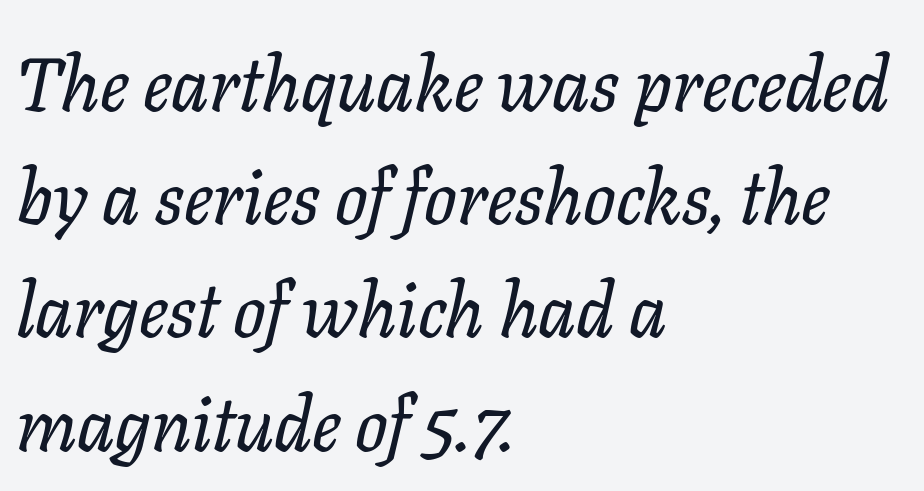
Q: Is the text italic (slanted)? A: Yes, it leans right by about 11 degrees.
Q: Is the typeface a serif or a sans-serif typeface? A: Serif.
Q: Is the text underlined? A: No.
Q: How is the paragraph aligned? A: Left-aligned.
Q: Is the spacing between letters normal or unusually wide? A: Normal.
Q: Is the spacing between lines tight, normal or loose? A: Normal.
Q: Width (condensed, normal, or wide)? A: Normal.
Q: Stroke contrast? A: Low.
Q: x-height? A: Medium.
Q: Monospaced? A: No.
